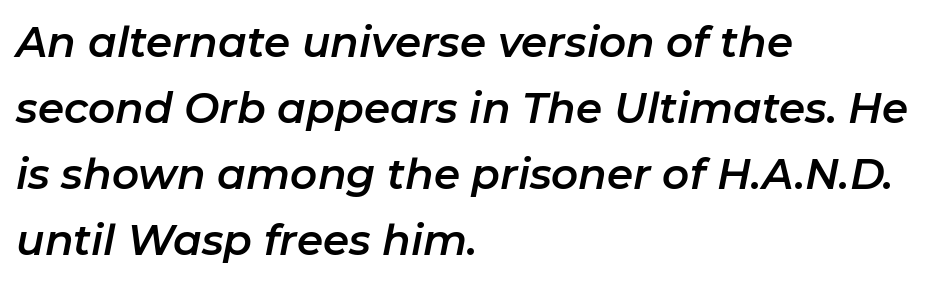
{"italic": "yes", "lean": "right", "slant_degrees": 11, "width": "normal", "stroke_contrast": "low", "x_height": "medium", "monospaced": "no", "underline": "no", "align": "left", "line_spacing": "normal", "line_spacing_ratio": 1.57, "letter_spacing": "normal", "letter_spacing_em": 0.0, "glyph_px": 42}
